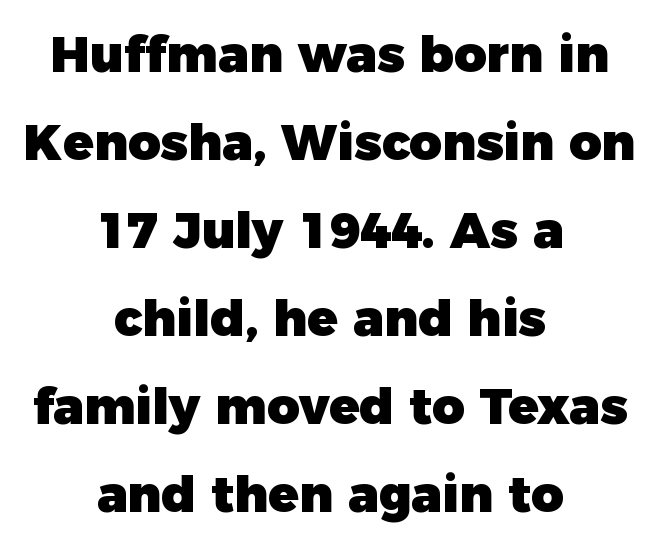
The image shows 50 px heavy sans-serif type, upright; set centered, line spacing 1.76x, normal letter spacing, not underlined; low stroke contrast and a medium x-height.
